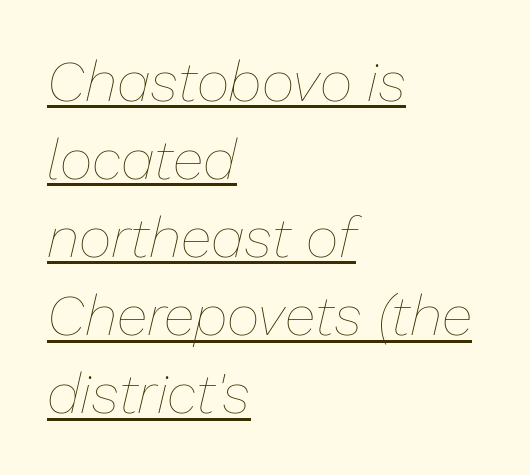
The image shows 57 px thin type, italic (leaning right); set left-aligned, normal line spacing (1.37x), normal letter spacing, underlined; low stroke contrast and a medium x-height.
